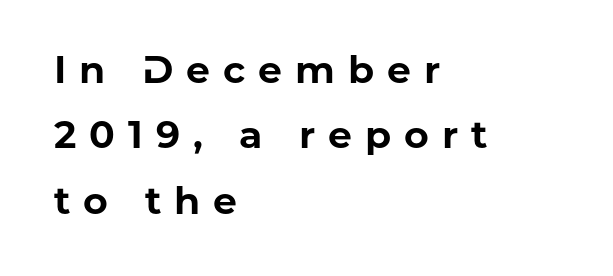
The ragged edge is on the right, which tells us the setting is flush left. Varying glyph widths throughout — classic text-font behaviour. Style check: upright. Is this a sans? Yes — the strokes have no serifs. Substantial extra tracking has been applied to these lines.
